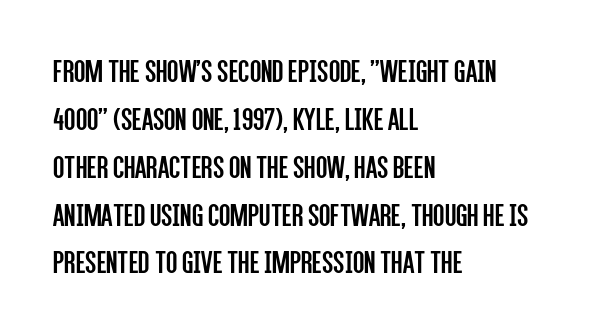
The image shows 33 px regular-weight, condensed sans-serif type, upright; set left-aligned, normal line spacing (1.45x), normal letter spacing, not underlined; low stroke contrast and a large x-height.
